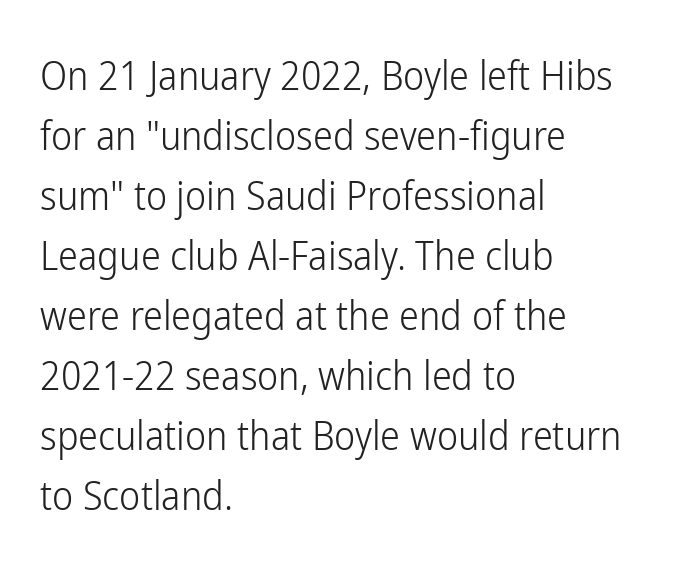
The rendering uses natural spacing where letterforms have individual widths. Designer's note — italics off, roman on. Every row of glyphs begins at an identical x-position on the left. Rule under the text: the space is simply empty. The strokes carry an ordinary text weight at most.
